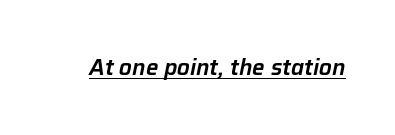
The image shows 22 px text type, italic (leaning right); set normal letter spacing, underlined.
